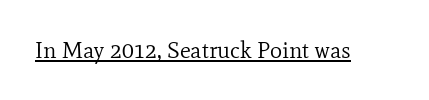
Q: Is the text bold? A: No.
Q: Is the text italic (slanted)? A: No, it is upright.
Q: Is the text underlined? A: Yes.
Q: Is the spacing between letters normal or unusually wide? A: Normal.
